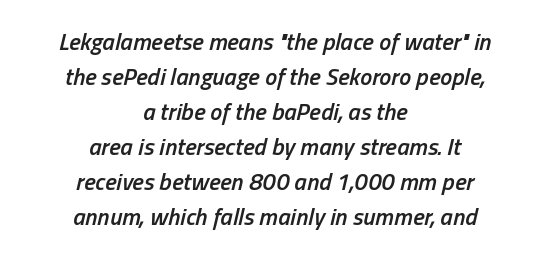
{"italic": "yes", "lean": "right", "slant_degrees": 13, "bold": "semi", "underline": "no", "align": "center", "line_spacing": "normal", "line_spacing_ratio": 1.46, "letter_spacing": "normal", "letter_spacing_em": 0.0, "glyph_px": 24}
